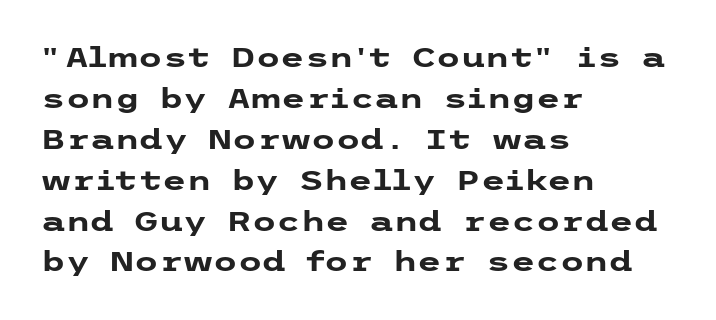
The image shows 28 px heavy, wide sans-serif type, upright; set left-aligned, normal line spacing (1.46x), normal letter spacing, not underlined; low stroke contrast and a medium x-height.
